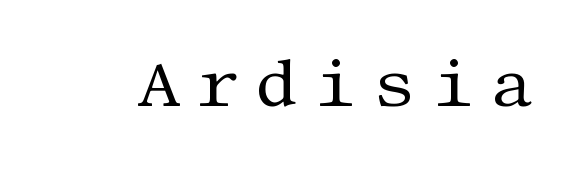
The weight would be labelled regular, book, light, or lighter still. Clear beneath every line of the passage. The passage shown has open, widely tracked lettering throughout. The rendering shows small feet on the letterforms — a serif design. The lettering holds an erect, upright posture throughout.
